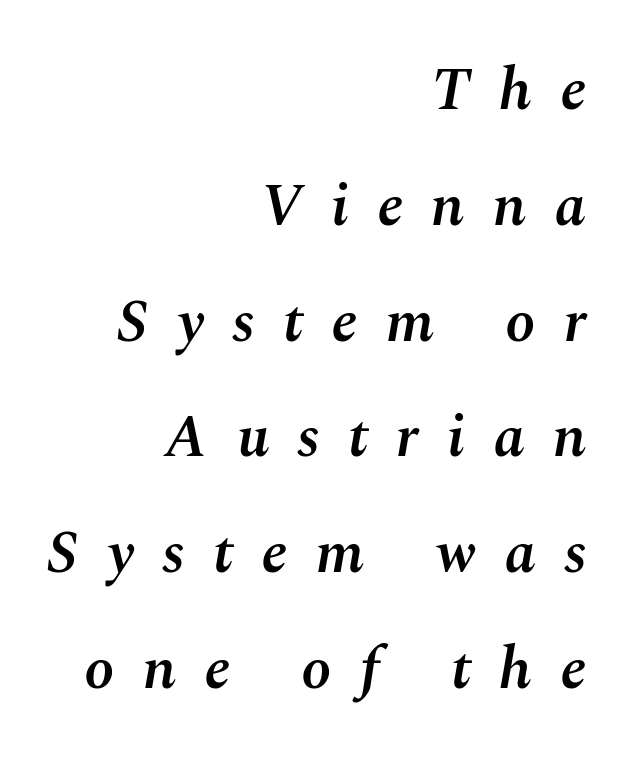
The font is running at a semibold setting, under full bold. The passage shown is not underscored anywhere. Looks like regular typesetting: each glyph gets only the width it needs. Style check: oblique. The passage is arranged like a letterhead date or caption credit — flush right. Inter-character spacing is expanded well beyond the font's built-in metrics.
